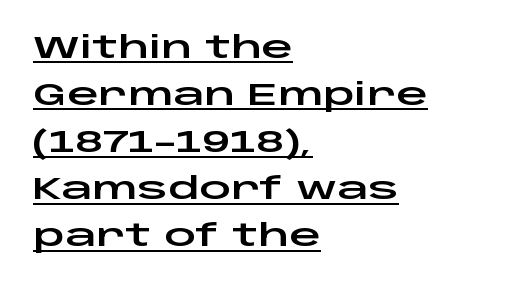
{"serif": "no", "italic": "no", "width": "wide", "stroke_contrast": "low", "x_height": "large", "monospaced": "no", "underline": "yes", "align": "left", "line_spacing": "normal", "line_spacing_ratio": 1.52, "letter_spacing": "normal", "letter_spacing_em": 0.0, "glyph_px": 31}
